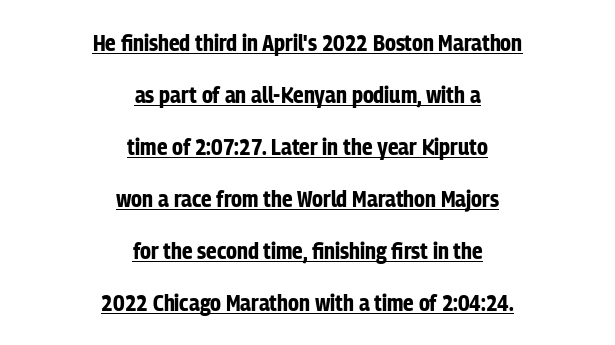
The image shows 23 px bold type, upright; set centered, loose line spacing (2.26x), normal letter spacing, underlined.
